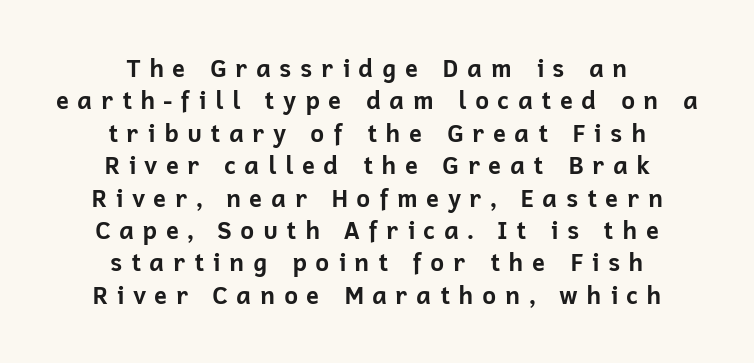
Q: Is the text bold? A: Yes.
Q: Is the text italic (slanted)? A: No, it is upright.
Q: Is the text underlined? A: No.
Q: How is the paragraph aligned? A: Centered.
Q: Is the spacing between letters normal or unusually wide? A: Unusually wide.
Q: Is the spacing between lines tight, normal or loose? A: Normal.
